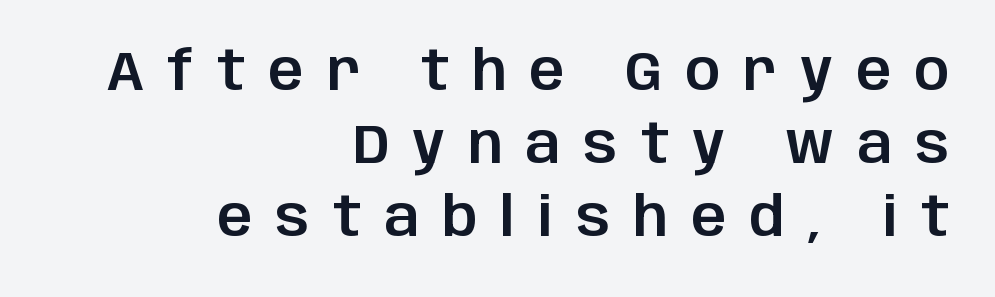
Teacher's note: observe the even right margin — that is flush-right alignment. What kind of face is this? One without serifs — a sans. Regular leading. Nope, not italic — everything's standing straight. Letters rest on an invisible, unmarked baseline. Words appear elongated and porous because spacing is wide.
